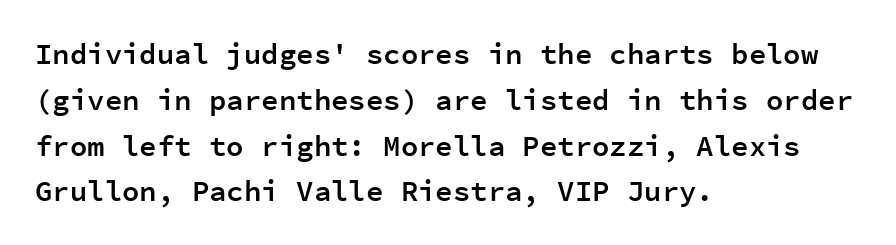
Q: Is the text bold? A: Semi-bold.
Q: Is the text italic (slanted)? A: No, it is upright.
Q: Is the typeface a serif or a sans-serif typeface? A: Sans-serif.
Q: Is the text underlined? A: No.
Q: How is the paragraph aligned? A: Left-aligned.
Q: Is the spacing between letters normal or unusually wide? A: Normal.
Q: Is the spacing between lines tight, normal or loose? A: Normal.
Q: Width (condensed, normal, or wide)? A: Normal.
Q: Stroke contrast? A: Low.
Q: x-height? A: Medium.
Q: Monospaced? A: Yes.
